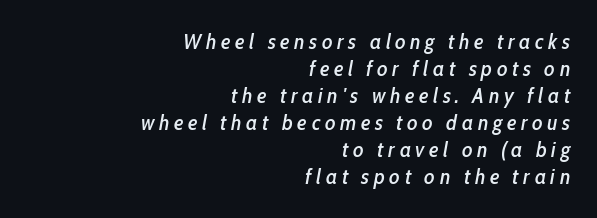
Q: Is the text italic (slanted)? A: Yes, it leans right by about 10 degrees.
Q: Is the text underlined? A: No.
Q: How is the paragraph aligned? A: Right-aligned.
Q: Is the spacing between letters normal or unusually wide? A: Unusually wide.
